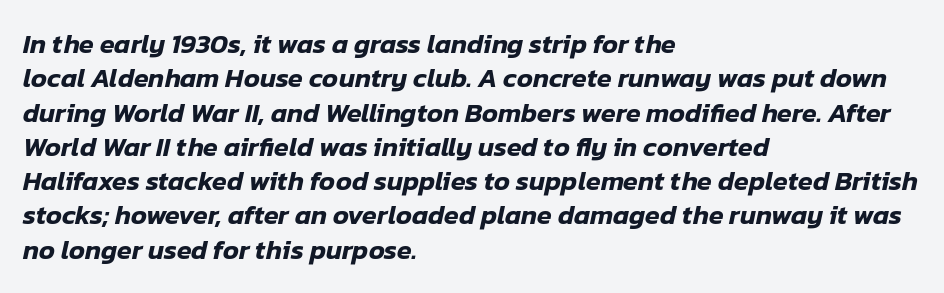
Q: Is the text italic (slanted)? A: Yes, it leans right by about 12 degrees.
Q: Is the text underlined? A: No.
Q: How is the paragraph aligned? A: Left-aligned.
Q: Is the spacing between letters normal or unusually wide? A: Normal.
Q: Is the spacing between lines tight, normal or loose? A: Normal.
